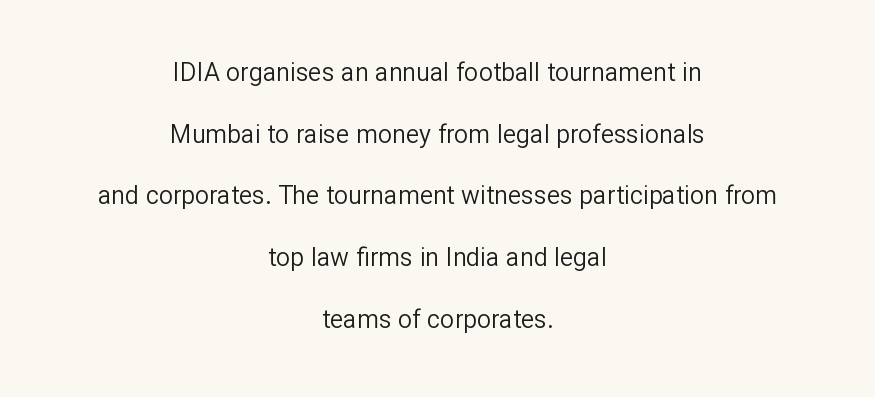
Nothing heavy about these letters — not bold at all. In CSS terms this would be text-align: center. Honestly, the rows look like they've been pulled way apart. Letter spacing: default. You can tell it's not italic because the verticals are truly vertical.
